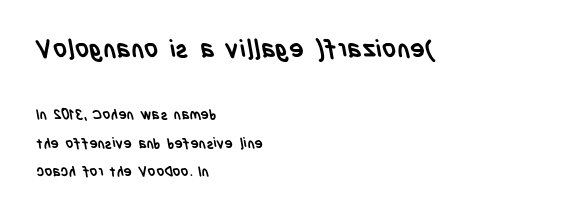
Q: Is the text bold? A: Yes.
Q: Is the text underlined? A: No.
Q: How is the paragraph aligned? A: Left-aligned.
Q: Is the spacing between letters normal or unusually wide? A: Normal.
Q: Is the spacing between lines tight, normal or loose? A: Loose.
Q: Which block of text is set in a larger size, the first (top) or the second (bottom)? A: The first (top) one.
